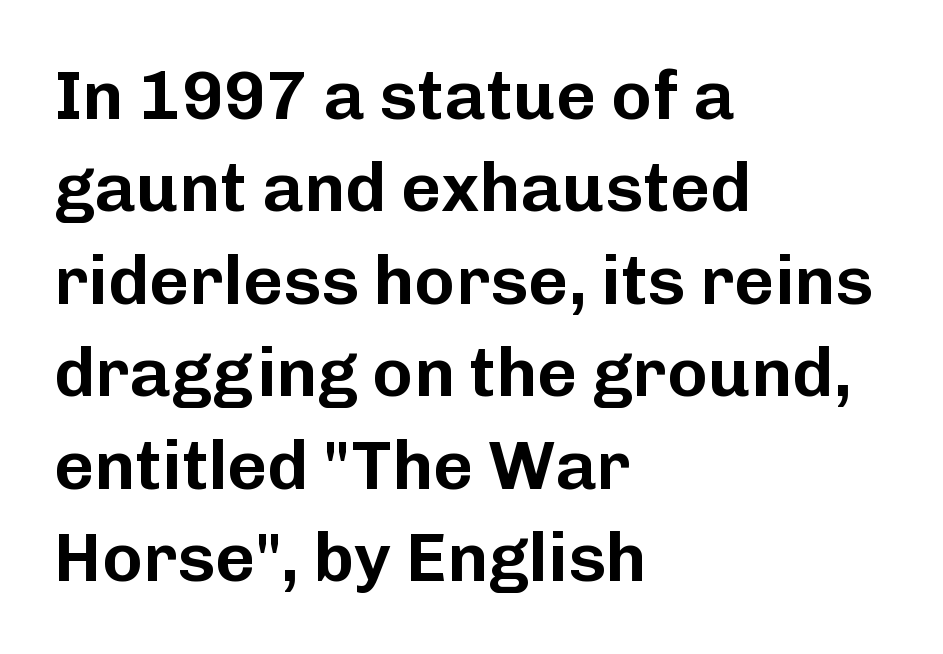
Q: Is the text italic (slanted)? A: No, it is upright.
Q: Is the typeface a serif or a sans-serif typeface? A: Sans-serif.
Q: Is the text underlined? A: No.
Q: How is the paragraph aligned? A: Left-aligned.
Q: Is the spacing between letters normal or unusually wide? A: Normal.
Q: Is the spacing between lines tight, normal or loose? A: Normal.
Q: Width (condensed, normal, or wide)? A: Normal.
Q: Stroke contrast? A: Low.
Q: x-height? A: Medium.
Q: Monospaced? A: No.
